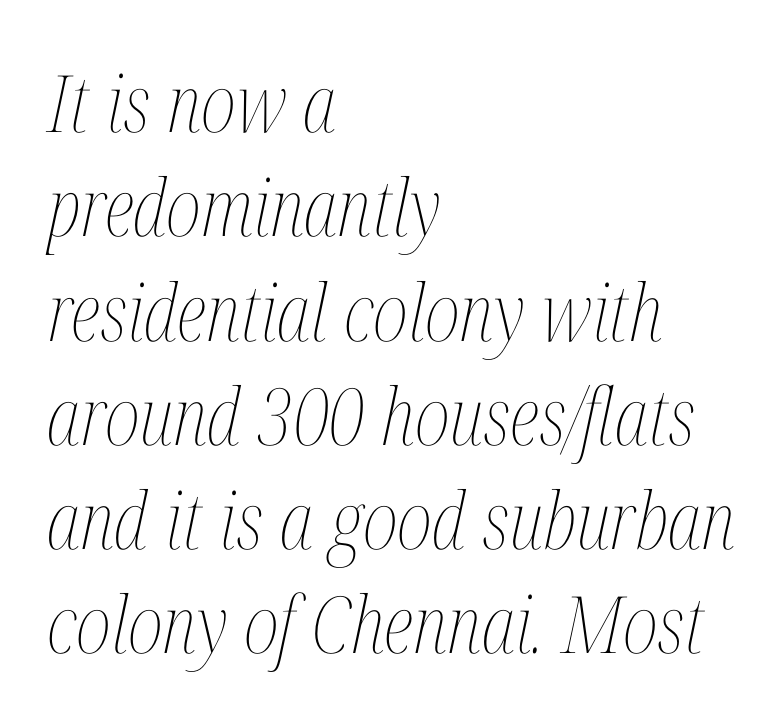
Q: Is the text bold? A: No.
Q: Is the text italic (slanted)? A: Yes, it leans right by about 12 degrees.
Q: Is the text underlined? A: No.
Q: How is the paragraph aligned? A: Left-aligned.
Q: Is the spacing between letters normal or unusually wide? A: Normal.
Q: Is the spacing between lines tight, normal or loose? A: Normal.
Q: Width (condensed, normal, or wide)? A: Condensed.
Q: Stroke contrast? A: Medium.
Q: x-height? A: Medium.
Q: Monospaced? A: No.
